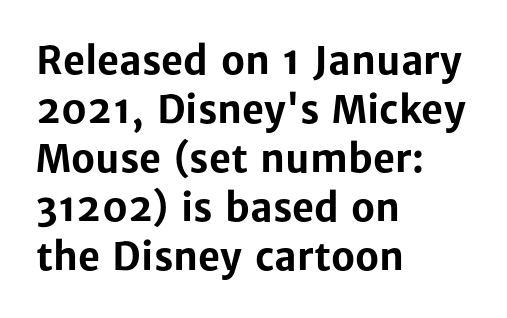
The image shows 38 px bold sans-serif type, upright; set left-aligned, normal line spacing (1.29x), normal letter spacing, not underlined; low stroke contrast and a medium x-height.
